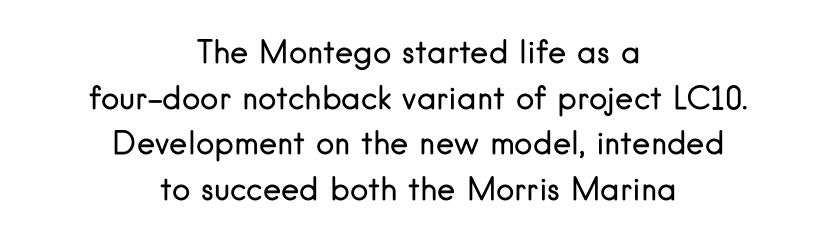
Q: Is the text bold? A: No.
Q: Is the text italic (slanted)? A: No, it is upright.
Q: Is the typeface a serif or a sans-serif typeface? A: Sans-serif.
Q: Is the text underlined? A: No.
Q: How is the paragraph aligned? A: Centered.
Q: Is the spacing between letters normal or unusually wide? A: Normal.
Q: Is the spacing between lines tight, normal or loose? A: Normal.
Q: Width (condensed, normal, or wide)? A: Normal.
Q: Stroke contrast? A: Low.
Q: x-height? A: Small.
Q: Monospaced? A: No.
